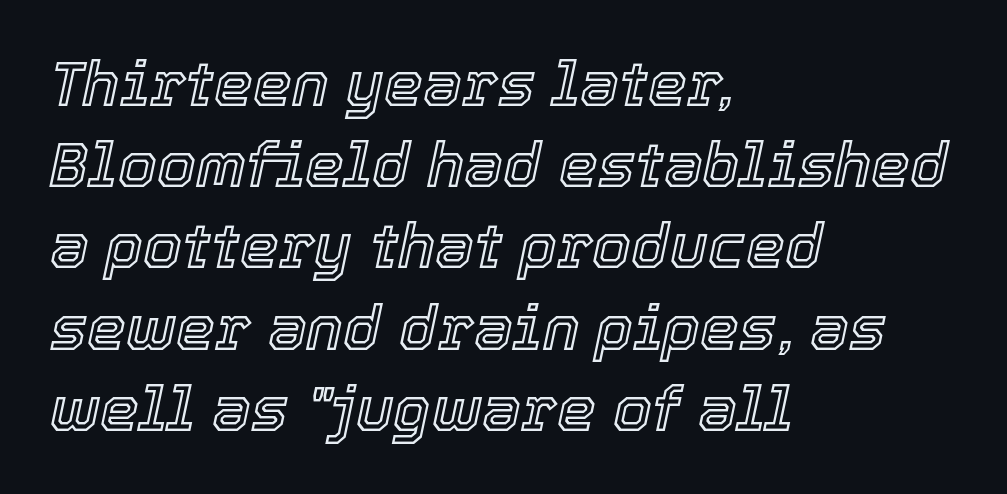
The image shows 62 px text type, italic (leaning right); set left-aligned, normal line spacing (1.31x), normal letter spacing, not underlined; a medium x-height.
